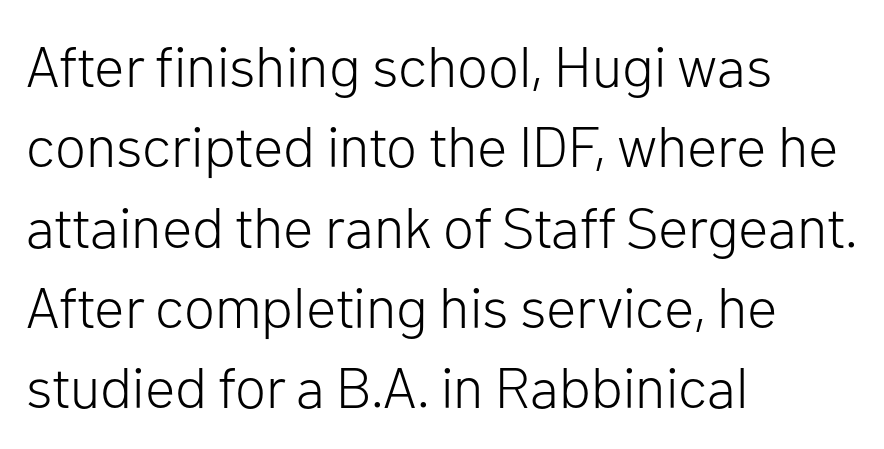
Q: Is the text bold? A: No.
Q: Is the text italic (slanted)? A: No, it is upright.
Q: Is the typeface a serif or a sans-serif typeface? A: Sans-serif.
Q: Is the text underlined? A: No.
Q: How is the paragraph aligned? A: Left-aligned.
Q: Is the spacing between letters normal or unusually wide? A: Normal.
Q: Is the spacing between lines tight, normal or loose? A: Normal.
Q: Width (condensed, normal, or wide)? A: Normal.
Q: Stroke contrast? A: Low.
Q: x-height? A: Medium.
Q: Monospaced? A: No.
